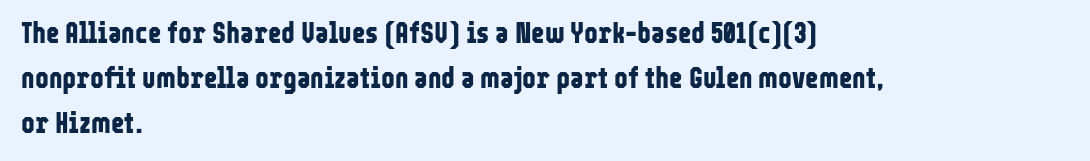
The image shows 29 px bold, condensed sans-serif type, upright; set left-aligned, normal line spacing (1.56x), normal letter spacing, not underlined; low stroke contrast and a medium x-height.
